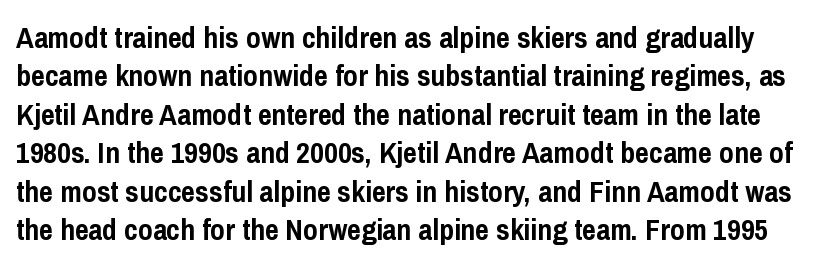
The specimen omits any rule beneath the text block's lines. A typesetter would call this zero additional tracking. The face used here has the dense, thick strokes of a bold. This is sans-serif lettering, the kind often seen on screens and signage.
